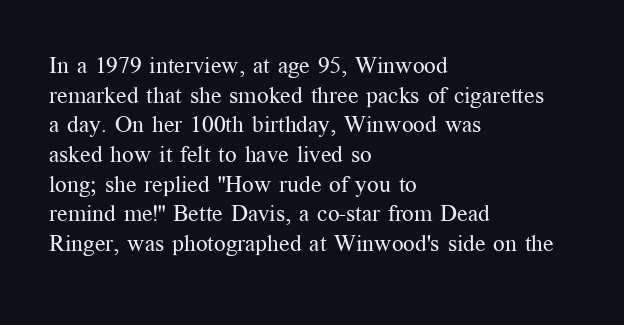
The lines sit at an ordinary, default distance from one another. The rag falls on the right side of this text block. The characters are drawn with everyday or finer stroke widths. Descender tails drop into unmarked territory.
